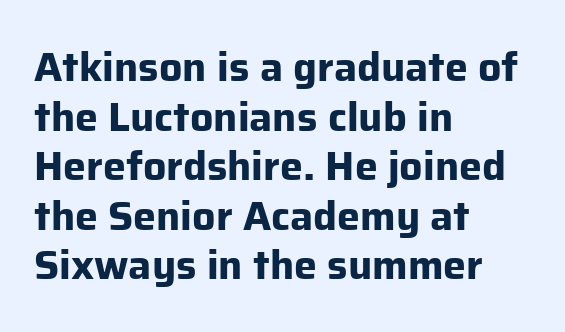
{"serif": "no", "italic": "no", "bold": "yes", "weight": "bold", "width": "normal", "stroke_contrast": "low", "x_height": "medium", "monospaced": "no", "underline": "no", "align": "left", "line_spacing_ratio": 1.21, "letter_spacing": "normal", "letter_spacing_em": 0.0, "glyph_px": 41}
